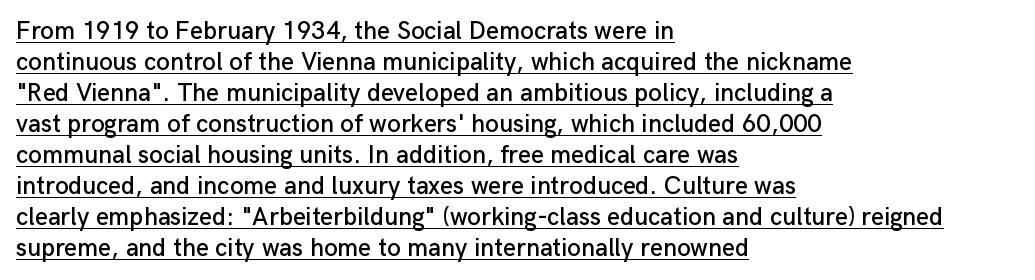
The image shows 25 px text type, upright; set left-aligned, line spacing 1.24x, normal letter spacing, underlined.
